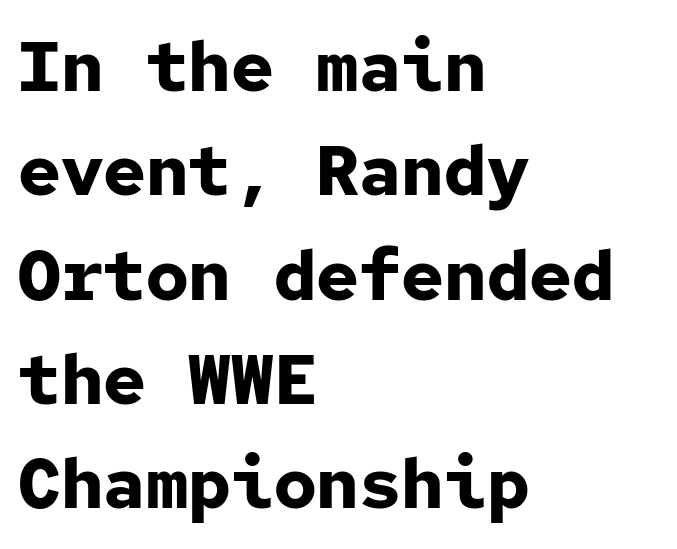
Does the type have serifs? No, each stem ends abruptly. Compared with typical body copy, the letter spacing here is the same. This rendering features lettering with no underline. The letters march in equal steps, a hallmark of fixed-pitch type. A typesetter would mark this as roman, not italic. Each line starts at the same left margin while the right side varies.
